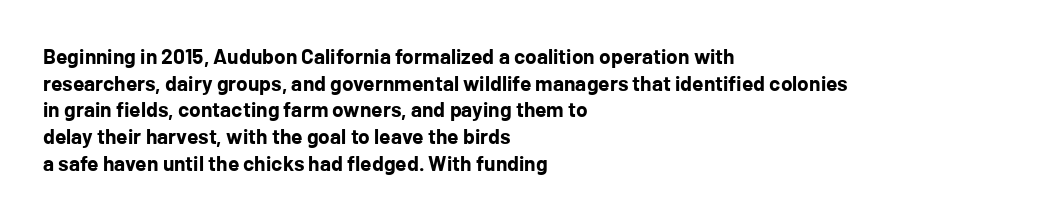
The image shows 21 px bold type, upright; set left-aligned, normal line spacing (1.27x), normal letter spacing, not underlined.
